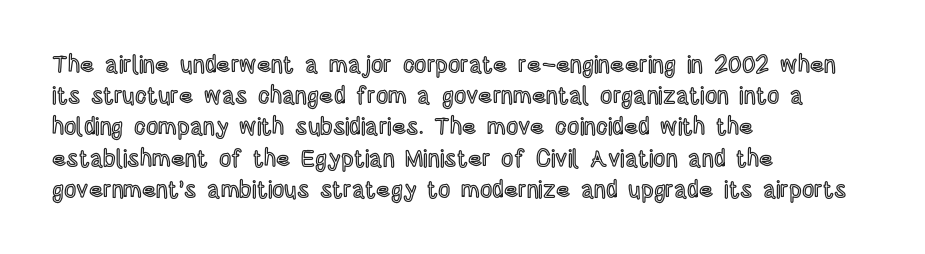
Q: Is the text italic (slanted)? A: No, it is upright.
Q: Is the text underlined? A: No.
Q: How is the paragraph aligned? A: Left-aligned.
Q: Is the spacing between letters normal or unusually wide? A: Normal.
Q: Is the spacing between lines tight, normal or loose? A: Normal.
